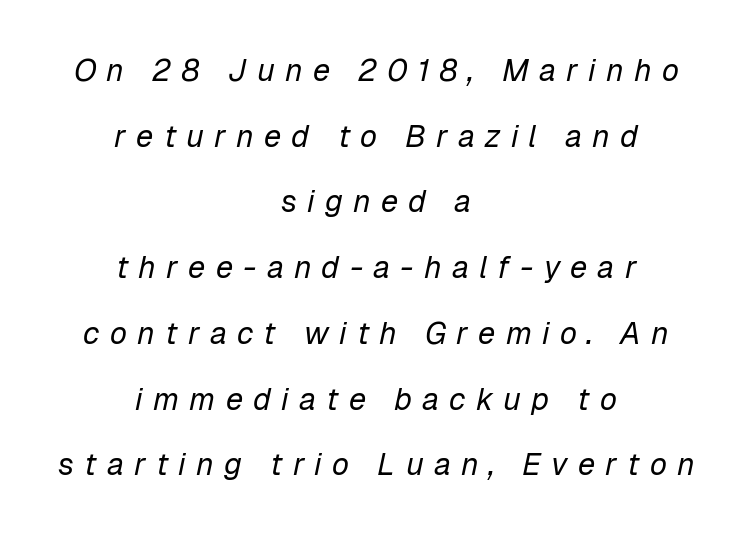
{"italic": "yes", "lean": "right", "slant_degrees": 12, "bold": "no", "weight": "regular", "width": "normal", "stroke_contrast": "low", "x_height": "medium", "monospaced": "no", "underline": "no", "align": "center", "line_spacing": "loose", "line_spacing_ratio": 2.12, "letter_spacing": "wide", "letter_spacing_em": 0.33, "glyph_px": 31}
